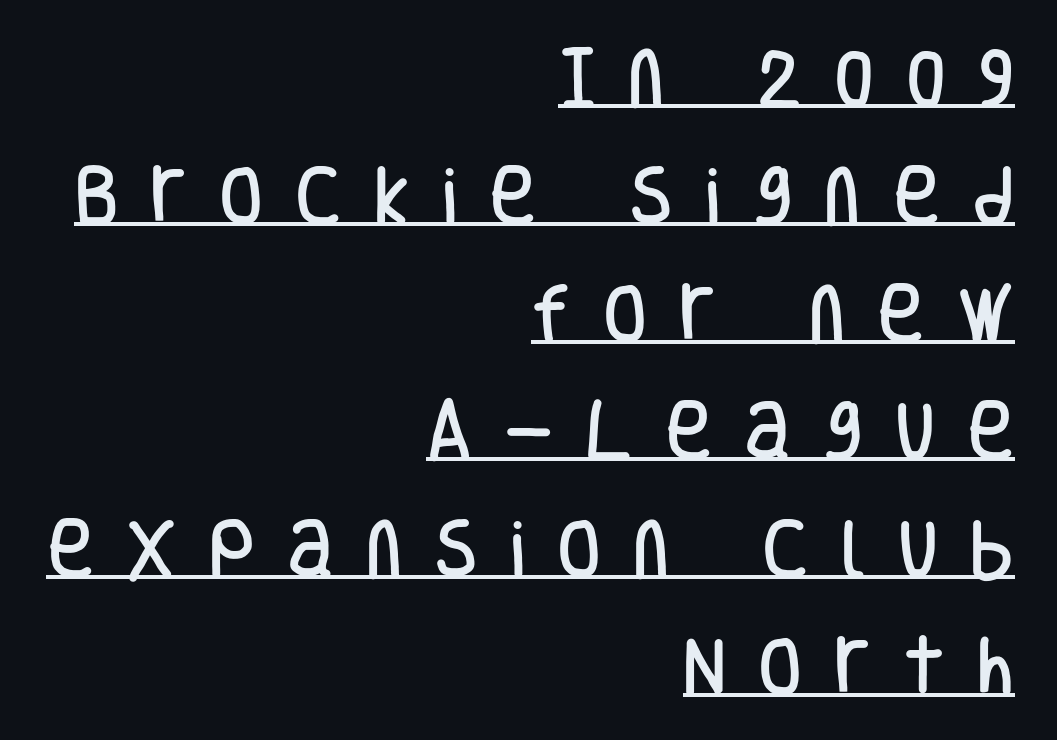
{"serif": "no", "italic": "no", "width": "condensed", "stroke_contrast": "low", "x_height": "large", "monospaced": "no", "underline": "yes", "align": "right", "line_spacing_ratio": 1.84, "letter_spacing": "wide", "letter_spacing_em": 0.5, "glyph_px": 64}
